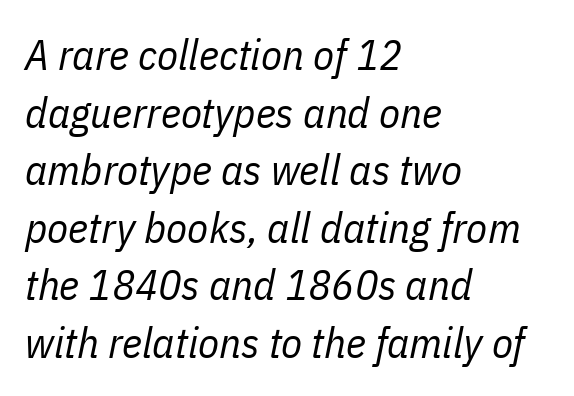
Q: Is the text bold? A: No.
Q: Is the text italic (slanted)? A: Yes, it leans right by about 11 degrees.
Q: Is the text underlined? A: No.
Q: How is the paragraph aligned? A: Left-aligned.
Q: Is the spacing between letters normal or unusually wide? A: Normal.
Q: Is the spacing between lines tight, normal or loose? A: Normal.
Q: Width (condensed, normal, or wide)? A: Condensed.
Q: Stroke contrast? A: Low.
Q: x-height? A: Medium.
Q: Monospaced? A: No.
